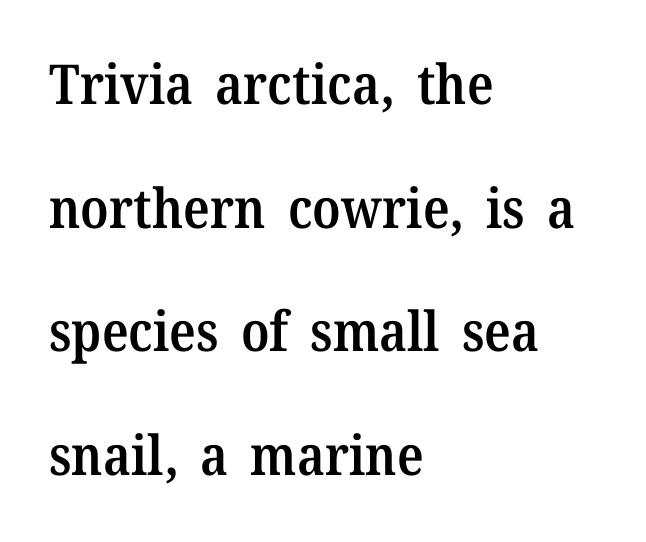
Q: Is the text bold? A: Semi-bold.
Q: Is the text italic (slanted)? A: No, it is upright.
Q: Is the typeface a serif or a sans-serif typeface? A: Serif.
Q: Is the text underlined? A: No.
Q: How is the paragraph aligned? A: Left-aligned.
Q: Is the spacing between letters normal or unusually wide? A: Normal.
Q: Is the spacing between lines tight, normal or loose? A: Loose.
Q: Width (condensed, normal, or wide)? A: Normal.
Q: Stroke contrast? A: Medium.
Q: x-height? A: Medium.
Q: Monospaced? A: No.
